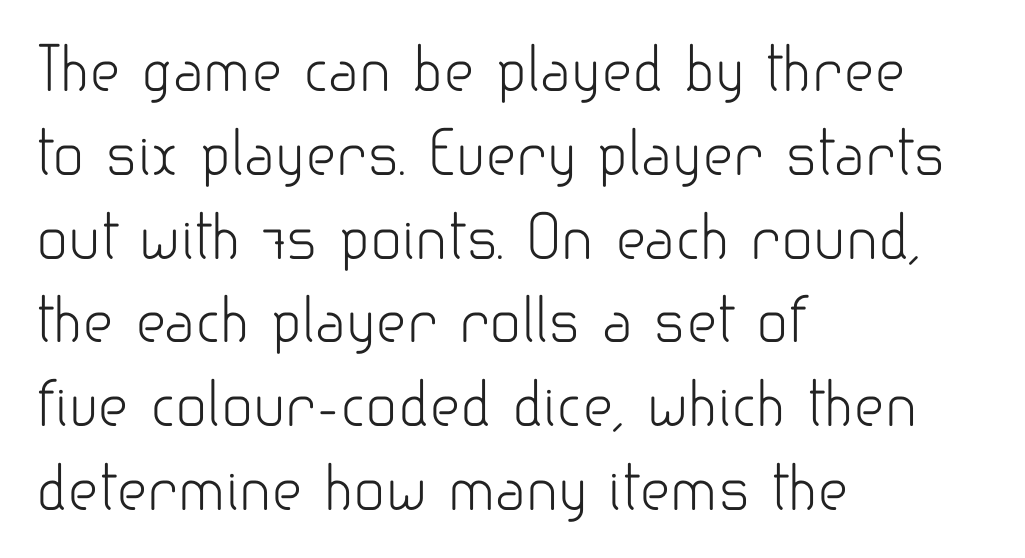
Think standard paragraph weight, or any step lighter than that. Notice how the passage keeps a crisp vertical edge on the left only. The specimen omits any rule beneath the text block's lines. The type family on display is of the sans-serif kind. Does the lettering tilt? It doesn't — this is upright. Vertical spacing — default.
